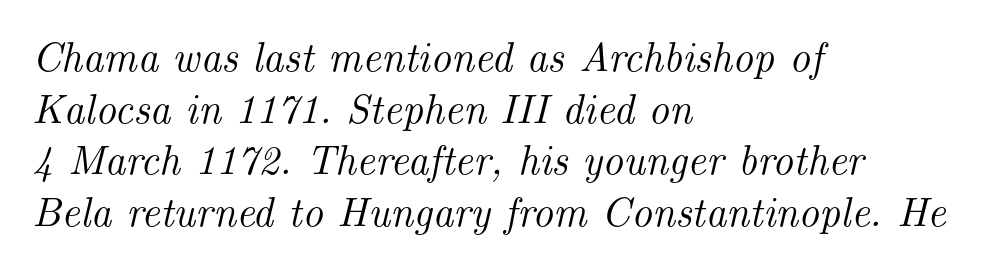
Short and long lines alike share a common starting point at left. The strip under each line holds only bare page. The font family rendered here belongs to the serif group. Slant detected: the letters are inclined.
